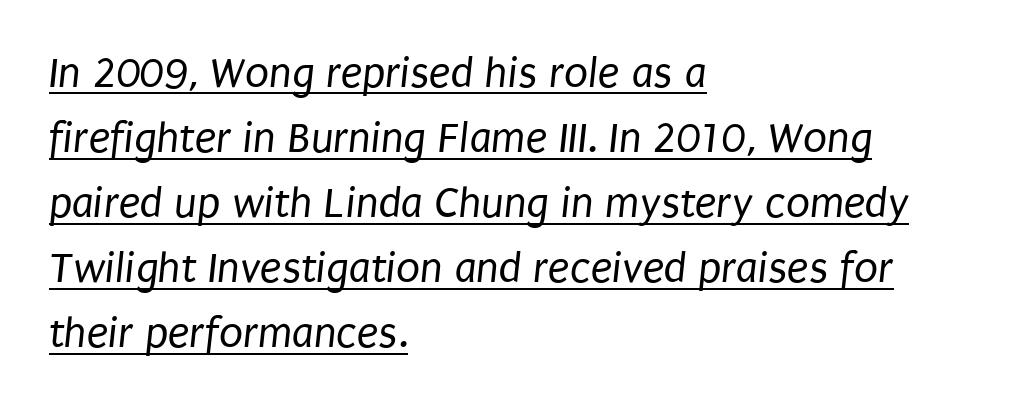
Q: Is the text bold? A: No.
Q: Is the typeface a serif or a sans-serif typeface? A: Sans-serif.
Q: Is the text underlined? A: Yes.
Q: How is the paragraph aligned? A: Left-aligned.
Q: Is the spacing between letters normal or unusually wide? A: Normal.
Q: Is the spacing between lines tight, normal or loose? A: Normal.
Q: Width (condensed, normal, or wide)? A: Condensed.
Q: Stroke contrast? A: Low.
Q: x-height? A: Large.
Q: Monospaced? A: No.
